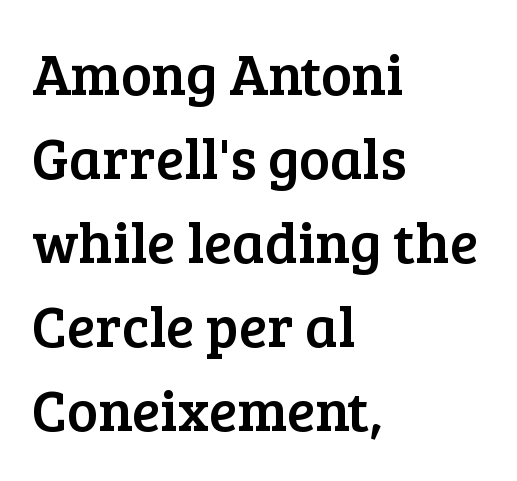
{"serif": "yes", "italic": "no", "width": "normal", "stroke_contrast": "low", "x_height": "medium", "monospaced": "no", "underline": "no", "align": "left", "line_spacing": "normal", "line_spacing_ratio": 1.45, "letter_spacing": "normal", "letter_spacing_em": 0.0, "glyph_px": 58}
